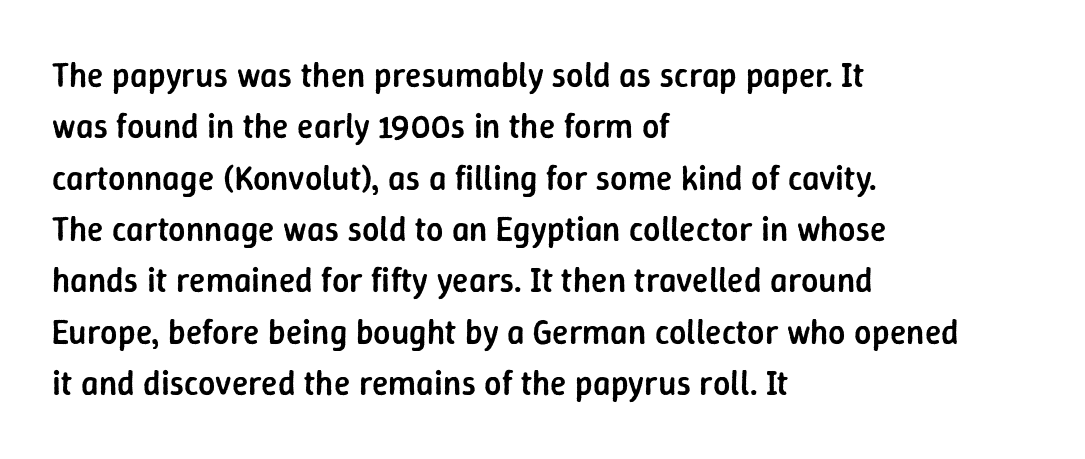
You could not count columns in this text — the font is proportionally spaced. The foot of each line stays bare and open. Inter-character spacing is left at the font's built-in metrics. Style check: upright. These words are printed semibold, heavier than regular yet not bold. A typesetter would call this leading conventional body-copy spacing.
